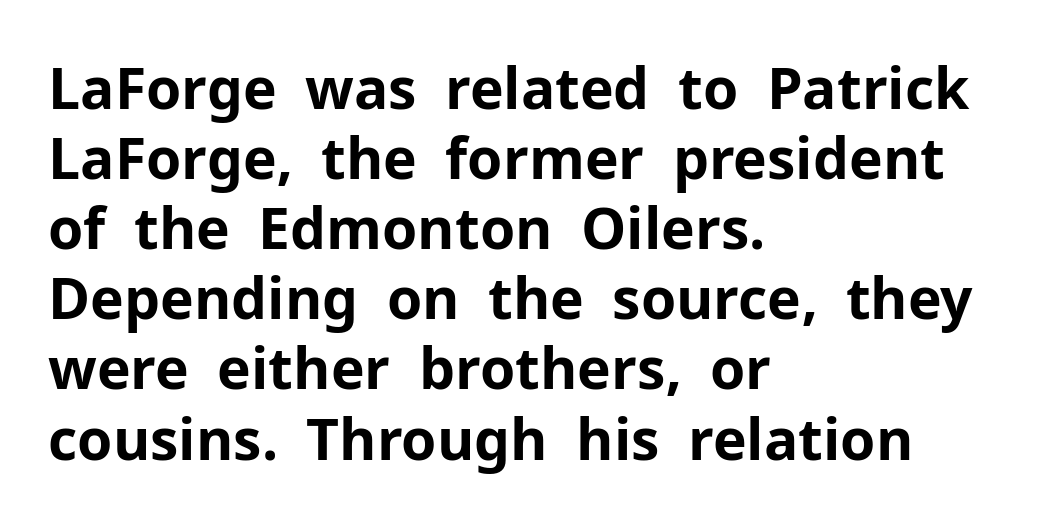
Q: Is the text bold? A: Yes.
Q: Is the text italic (slanted)? A: No, it is upright.
Q: Is the typeface a serif or a sans-serif typeface? A: Sans-serif.
Q: Is the text underlined? A: No.
Q: How is the paragraph aligned? A: Left-aligned.
Q: Is the spacing between letters normal or unusually wide? A: Normal.
Q: Width (condensed, normal, or wide)? A: Normal.
Q: Stroke contrast? A: Low.
Q: x-height? A: Medium.
Q: Monospaced? A: No.
